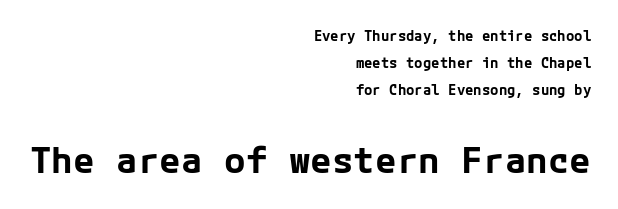
The image shows 36 px bold sans-serif type, upright; set right-aligned, loose line spacing (1.93x), normal letter spacing, not underlined; the second (bottom) block is 2.57x larger; low stroke contrast and a medium x-height.
